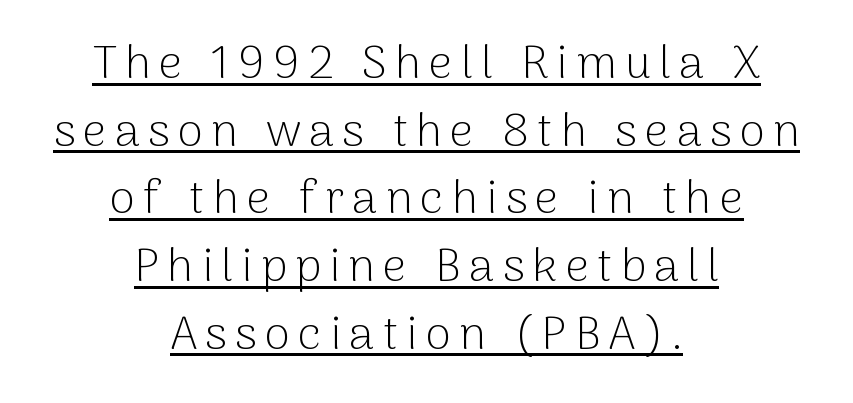
The image shows 47 px light sans-serif type, upright; set centered, normal line spacing (1.44x), underlined; low stroke contrast and a medium x-height.
